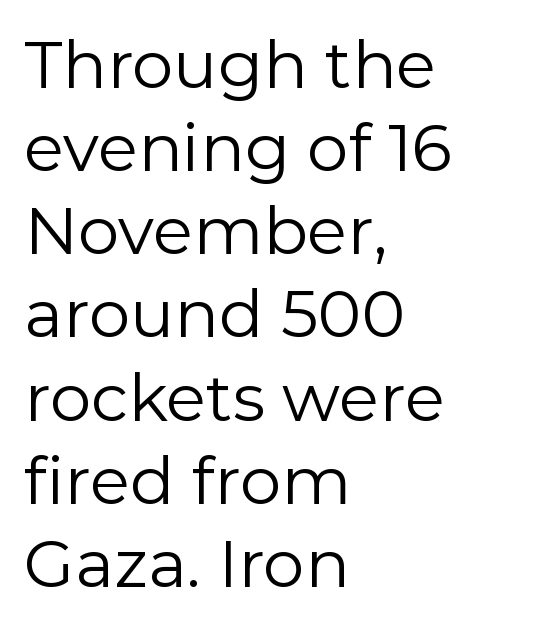
Q: Is the text bold? A: No.
Q: Is the text italic (slanted)? A: No, it is upright.
Q: Is the typeface a serif or a sans-serif typeface? A: Sans-serif.
Q: Is the text underlined? A: No.
Q: How is the paragraph aligned? A: Left-aligned.
Q: Is the spacing between letters normal or unusually wide? A: Normal.
Q: Is the spacing between lines tight, normal or loose? A: Normal.
Q: Width (condensed, normal, or wide)? A: Normal.
Q: Stroke contrast? A: Low.
Q: x-height? A: Medium.
Q: Monospaced? A: No.
